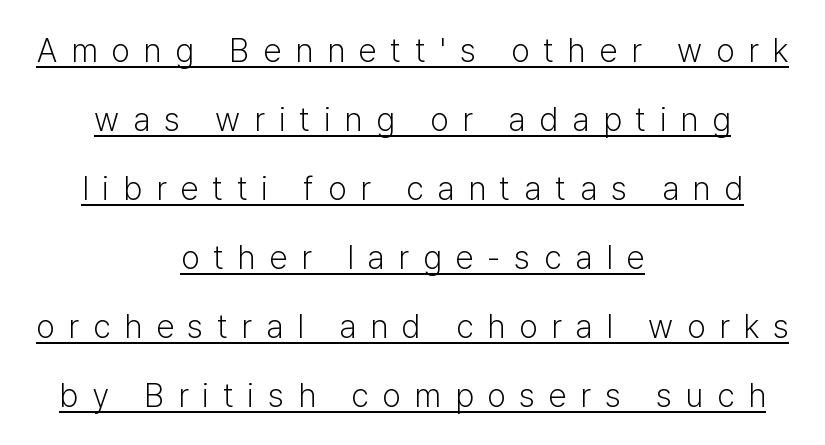
You can tell from the bare stems that sans-serif type was used. Notice how the passage keeps no hard edge, just a central spine. This sample has the flowing, uneven cadence of proportional lettering. There is plenty of visible air inserted between adjacent glyphs. Heft: none added — not bold.
